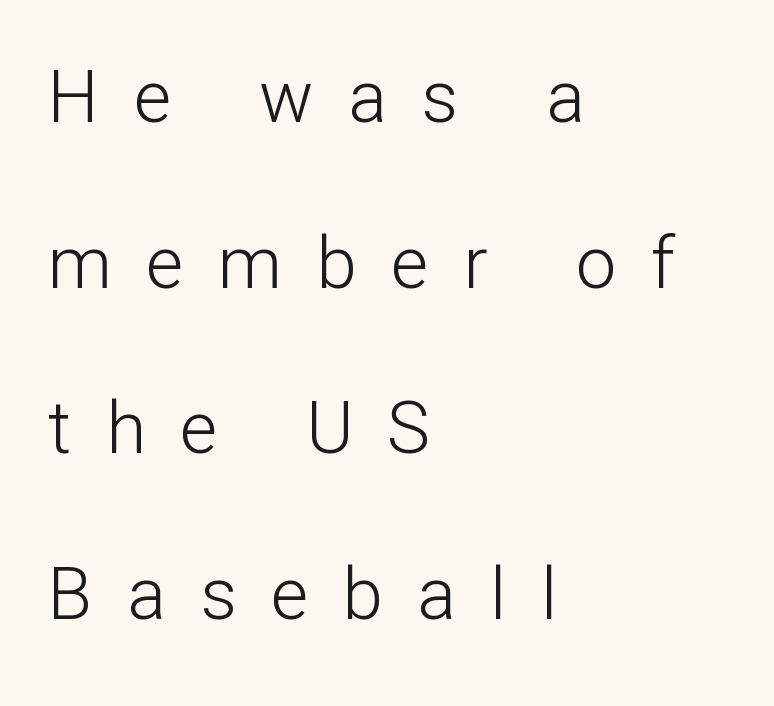
Q: Is the text bold? A: No.
Q: Is the text italic (slanted)? A: No, it is upright.
Q: Is the typeface a serif or a sans-serif typeface? A: Sans-serif.
Q: Is the text underlined? A: No.
Q: How is the paragraph aligned? A: Left-aligned.
Q: Is the spacing between letters normal or unusually wide? A: Unusually wide.
Q: Is the spacing between lines tight, normal or loose? A: Loose.
Q: Width (condensed, normal, or wide)? A: Normal.
Q: Stroke contrast? A: Low.
Q: x-height? A: Medium.
Q: Monospaced? A: No.
